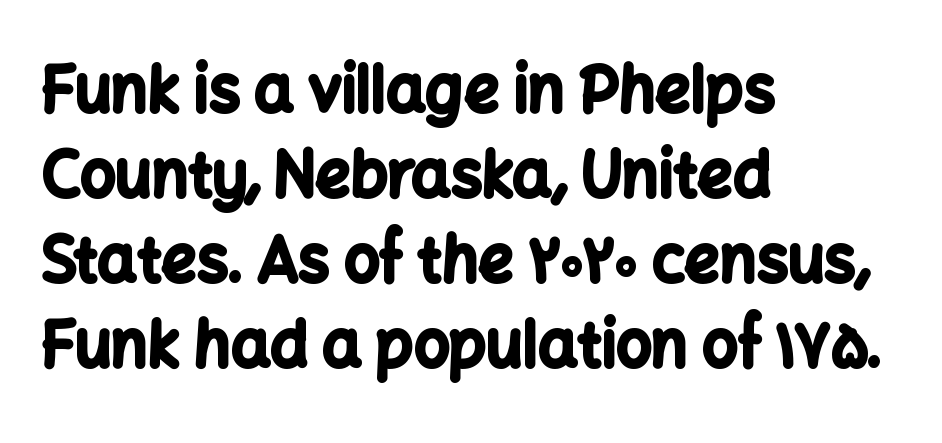
{"serif": "no", "italic": "no", "bold": "yes", "weight": "bold", "width": "normal", "stroke_contrast": "low", "x_height": "medium", "monospaced": "no", "underline": "no", "align": "left", "line_spacing": "normal", "line_spacing_ratio": 1.37, "letter_spacing": "normal", "letter_spacing_em": 0.0, "glyph_px": 62}
